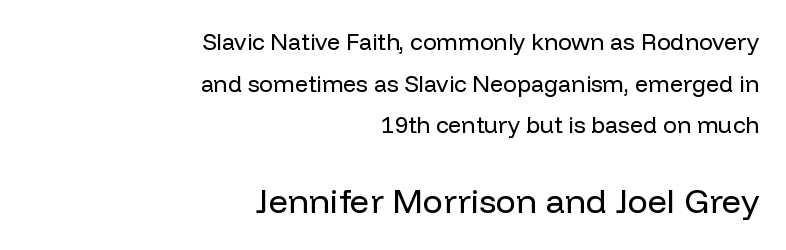
{"serif": "no", "italic": "no", "bold": "no", "weight": "regular", "width": "normal", "stroke_contrast": "low", "x_height": "medium", "monospaced": "no", "underline": "no", "align": "right", "line_spacing_ratio": 1.81, "letter_spacing": "normal", "letter_spacing_em": 0.0, "larger_block": "second", "size_ratio": 1.48, "glyph_px": 34}
